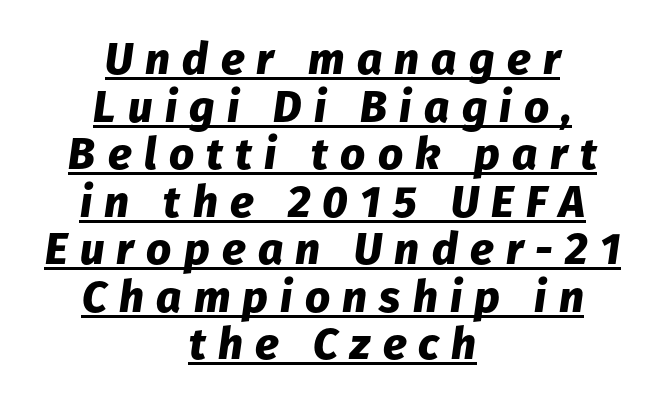
Q: Is the text bold? A: Yes.
Q: Is the text italic (slanted)? A: Yes, it leans right by about 8 degrees.
Q: Is the text underlined? A: Yes.
Q: How is the paragraph aligned? A: Centered.
Q: Is the spacing between letters normal or unusually wide? A: Unusually wide.
Q: Is the spacing between lines tight, normal or loose? A: Tight.
Q: Width (condensed, normal, or wide)? A: Normal.
Q: Stroke contrast? A: Low.
Q: x-height? A: Medium.
Q: Monospaced? A: No.
